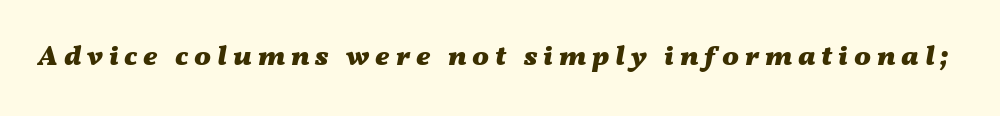
Q: Is the text bold? A: Yes.
Q: Is the text italic (slanted)? A: Yes, it leans right by about 11 degrees.
Q: Is the text underlined? A: No.
Q: Is the spacing between letters normal or unusually wide? A: Unusually wide.
Q: Width (condensed, normal, or wide)? A: Wide.
Q: Stroke contrast? A: Medium.
Q: x-height? A: Medium.
Q: Monospaced? A: No.
